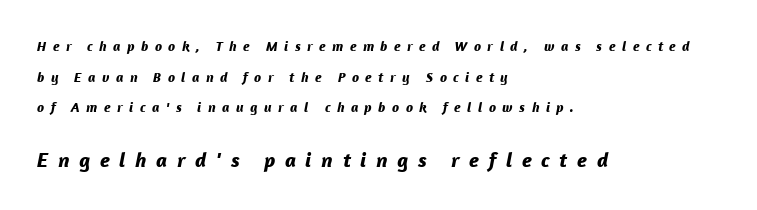
Does the lettering tilt? It does — this is italic. Loosely led — the rows are spread out. One-word summary of the alignment: left. Caption: expanded tracking, letters set apart. The specimen omits any rule beneath the text block's lines.
